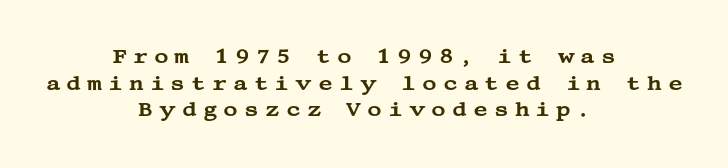
Q: Is the text italic (slanted)? A: No, it is upright.
Q: Is the text underlined? A: No.
Q: How is the paragraph aligned? A: Centered.
Q: Is the spacing between letters normal or unusually wide? A: Unusually wide.
Q: Is the spacing between lines tight, normal or loose? A: Normal.
